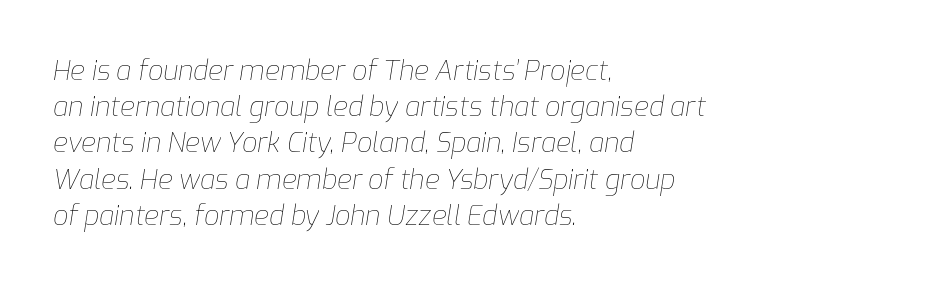
{"italic": "yes", "lean": "right", "slant_degrees": 9, "bold": "no", "underline": "no", "align": "left", "line_spacing": "normal", "line_spacing_ratio": 1.34, "letter_spacing": "normal", "letter_spacing_em": 0.0, "glyph_px": 27}
